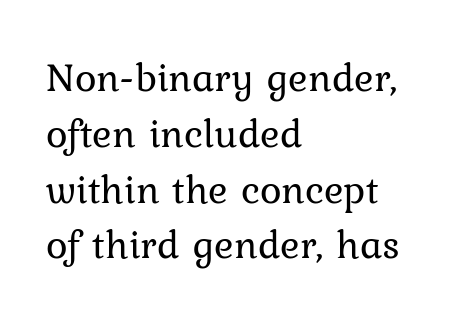
The image shows 41 px regular-weight serif type, upright; set left-aligned, normal line spacing (1.36x), normal letter spacing, not underlined; low stroke contrast and a medium x-height.
